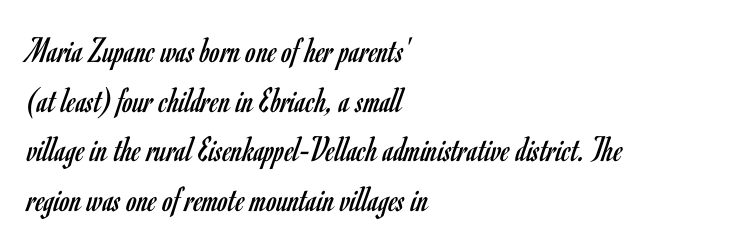
The image shows 37 px regular-weight, condensed sans-serif type; set left-aligned, normal line spacing (1.34x), normal letter spacing, not underlined; low stroke contrast and a small x-height.
